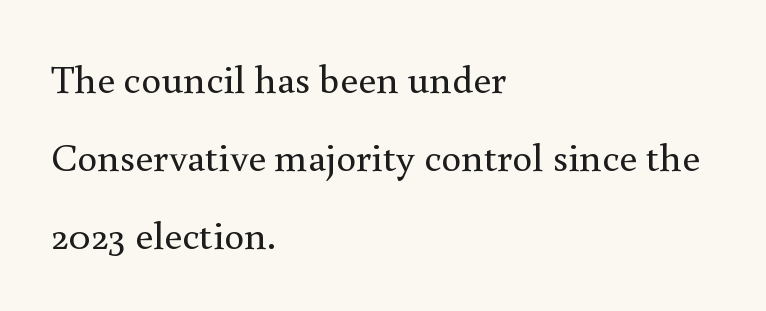
Q: Is the text bold? A: No.
Q: Is the text italic (slanted)? A: No, it is upright.
Q: Is the typeface a serif or a sans-serif typeface? A: Serif.
Q: Is the text underlined? A: No.
Q: How is the paragraph aligned? A: Left-aligned.
Q: Is the spacing between letters normal or unusually wide? A: Normal.
Q: Is the spacing between lines tight, normal or loose? A: Loose.
Q: Width (condensed, normal, or wide)? A: Normal.
Q: x-height? A: Small.
Q: Monospaced? A: No.
